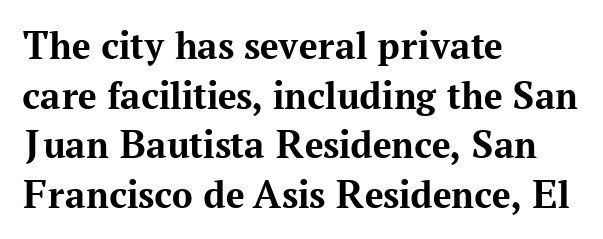
The image shows 41 px bold serif type, upright; set left-aligned, line spacing 1.21x, normal letter spacing, not underlined; medium stroke contrast and a medium x-height.
